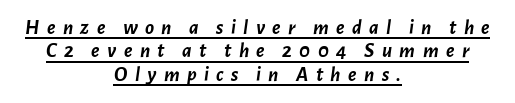
The image shows 21 px bold type, italic (leaning right); set centered, tight line spacing (1.11x), unusually wide letter spacing (+0.35 em), underlined.
